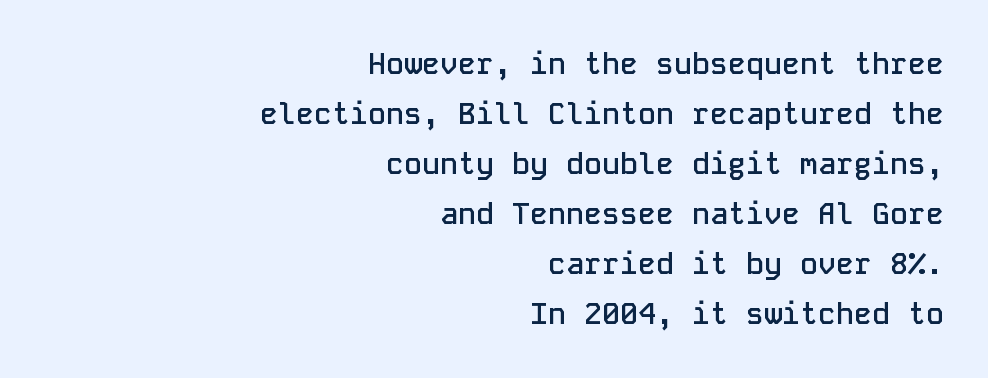
Q: Is the text bold? A: Semi-bold.
Q: Is the text italic (slanted)? A: No, it is upright.
Q: Is the typeface a serif or a sans-serif typeface? A: Sans-serif.
Q: Is the text underlined? A: No.
Q: How is the paragraph aligned? A: Right-aligned.
Q: Is the spacing between letters normal or unusually wide? A: Normal.
Q: Is the spacing between lines tight, normal or loose? A: Normal.
Q: Width (condensed, normal, or wide)? A: Normal.
Q: Stroke contrast? A: Low.
Q: x-height? A: Medium.
Q: Monospaced? A: Yes.
